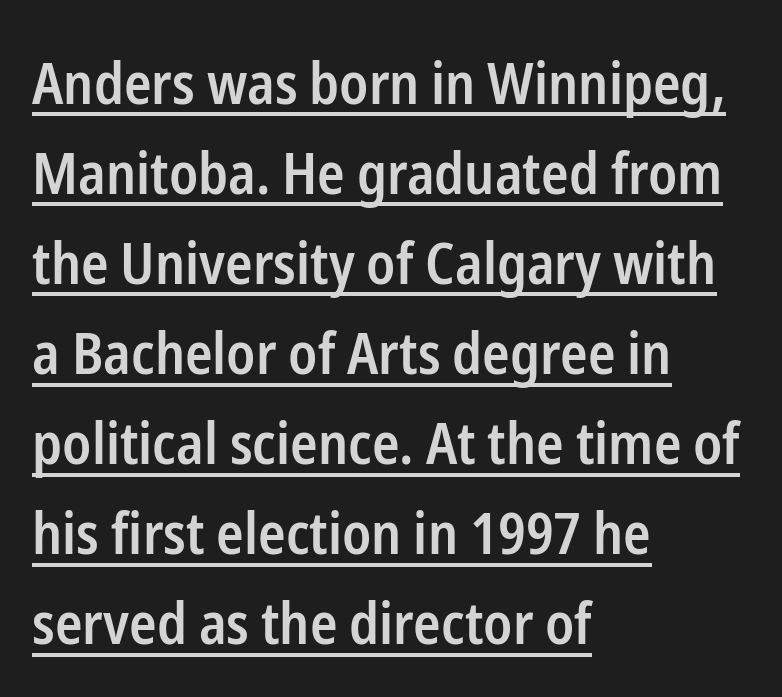
{"serif": "no", "italic": "no", "bold": "semi", "weight": "semibold", "width": "condensed", "stroke_contrast": "low", "x_height": "medium", "monospaced": "no", "underline": "yes", "align": "left", "line_spacing": "normal", "line_spacing_ratio": 1.58, "letter_spacing": "normal", "letter_spacing_em": 0.0, "glyph_px": 57}
